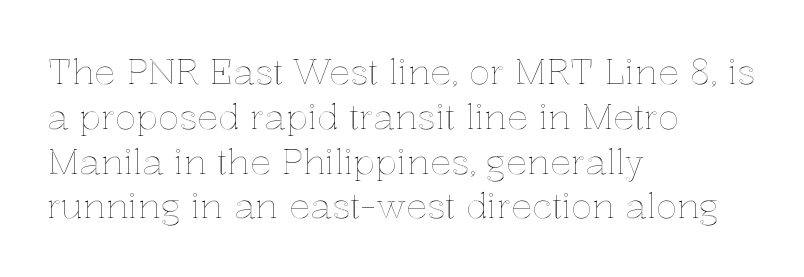
{"italic": "no", "width": "normal", "x_height": "medium", "monospaced": "no", "underline": "no", "align": "left", "line_spacing": "normal", "line_spacing_ratio": 1.28, "letter_spacing": "normal", "letter_spacing_em": 0.0, "glyph_px": 35}
